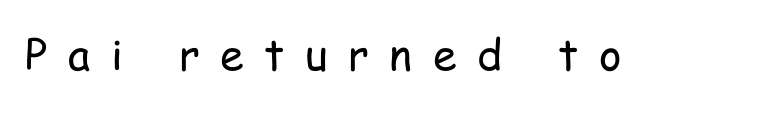
Q: Is the text bold? A: No.
Q: Is the text italic (slanted)? A: No, it is upright.
Q: Is the typeface a serif or a sans-serif typeface? A: Sans-serif.
Q: Is the text underlined? A: No.
Q: Is the spacing between letters normal or unusually wide? A: Unusually wide.
Q: Width (condensed, normal, or wide)? A: Condensed.
Q: Stroke contrast? A: Low.
Q: x-height? A: Medium.
Q: Monospaced? A: No.
